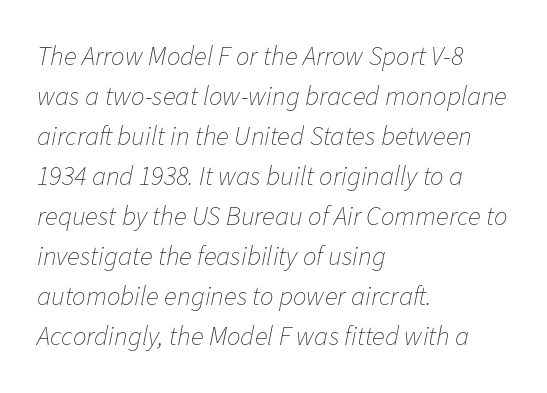
{"italic": "yes", "lean": "right", "slant_degrees": 11, "bold": "no", "underline": "no", "align": "left", "line_spacing": "normal", "line_spacing_ratio": 1.48, "letter_spacing": "normal", "letter_spacing_em": 0.0, "glyph_px": 27}
